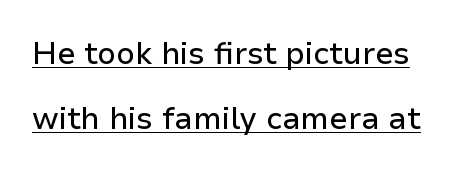
{"serif": "no", "italic": "no", "width": "normal", "stroke_contrast": "low", "x_height": "medium", "monospaced": "no", "underline": "yes", "line_spacing": "loose", "line_spacing_ratio": 2.11, "letter_spacing": "normal", "letter_spacing_em": 0.0, "glyph_px": 31}
